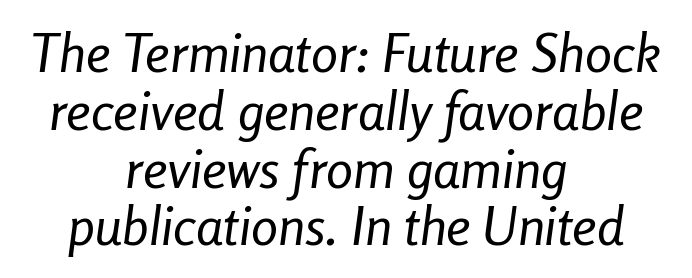
Does the lettering tilt? It does — this is italic. A bare baseline throughout the passage. How are the letters spaced? Ordinarily, with no added tracking. A typesetter would call this leading minimal, almost set solid. Character widths vary here, with narrow letters taking less room than wide ones.
